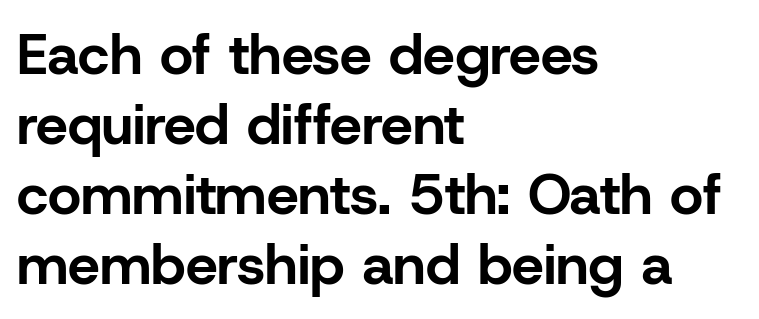
{"serif": "no", "italic": "no", "bold": "yes", "weight": "bold", "width": "normal", "stroke_contrast": "low", "x_height": "medium", "monospaced": "no", "underline": "no", "align": "left", "line_spacing_ratio": 1.23, "letter_spacing": "normal", "letter_spacing_em": 0.0, "glyph_px": 57}
